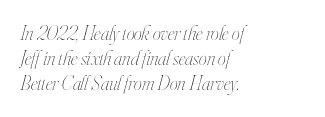
{"italic": "yes", "lean": "right", "slant_degrees": 16, "bold": "no", "underline": "no", "align": "left", "line_spacing": "normal", "line_spacing_ratio": 1.26, "letter_spacing": "normal", "letter_spacing_em": 0.0, "glyph_px": 20}
